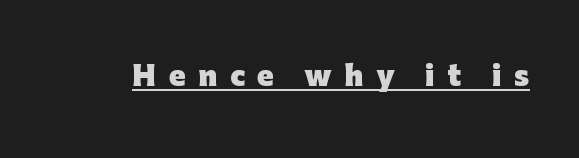
The image shows 27 px bold type, upright; set unusually wide letter spacing (+0.47 em), underlined.
